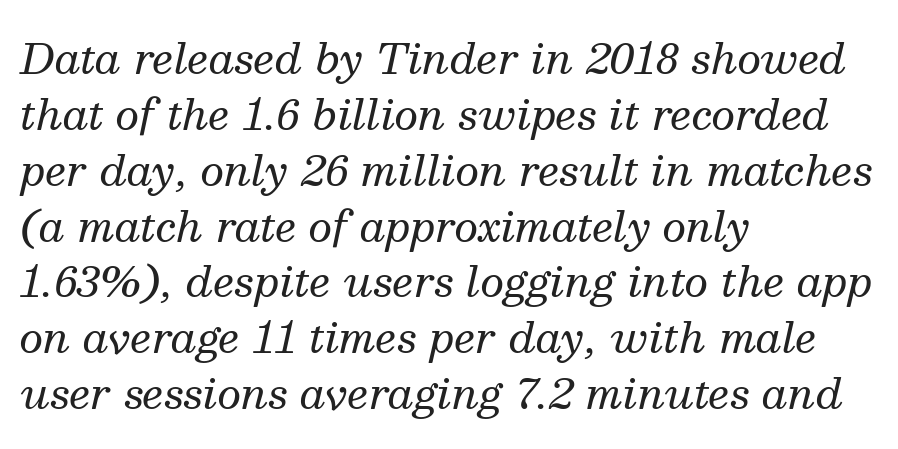
The image shows 42 px regular-weight serif type, italic (leaning right); set left-aligned, normal line spacing (1.33x), normal letter spacing, not underlined; medium stroke contrast and a medium x-height.
